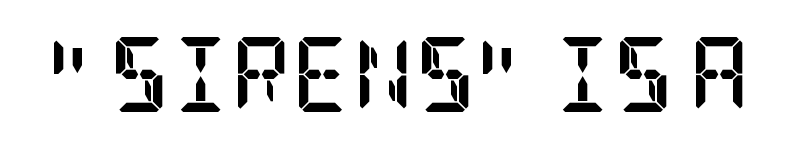
{"serif": "yes", "italic": "no", "bold": "yes", "weight": "semibold", "width": "condensed", "stroke_contrast": "low", "x_height": "large", "underline": "no", "letter_spacing": "normal", "letter_spacing_em": 0.0, "glyph_px": 75}
